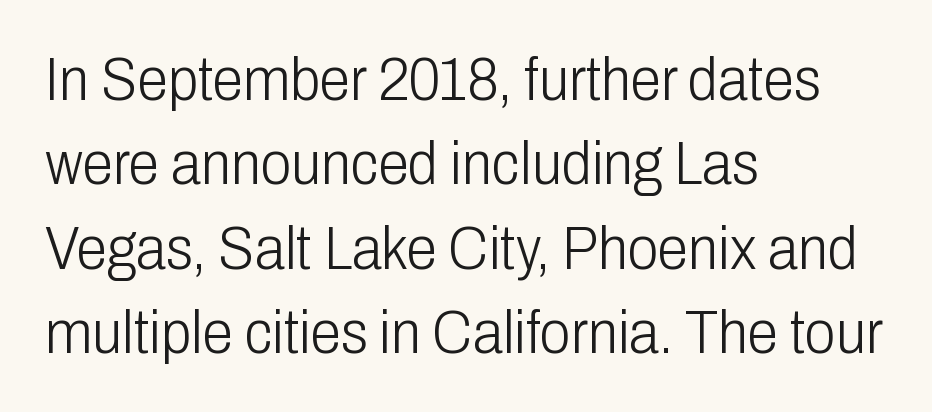
The image shows 62 px light, condensed sans-serif type, upright; set left-aligned, normal line spacing (1.36x), normal letter spacing, not underlined; low stroke contrast and a medium x-height.
